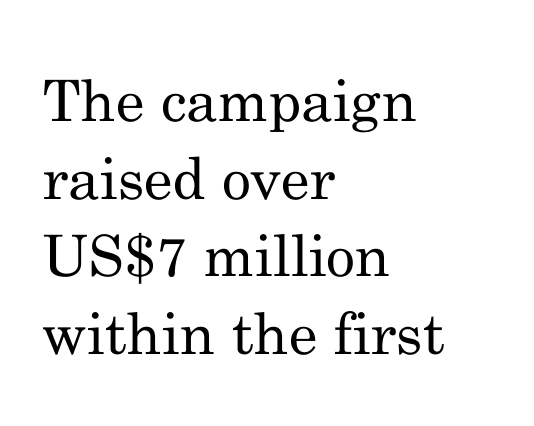
Does the copy run flush right? No — it runs flush left. Classification — serif. Ordinary non-slanted type is in use. No extra tracking has been applied to these lines. Weight class: somewhere from thin through regular. Varying glyph widths throughout — classic text-font behaviour.
